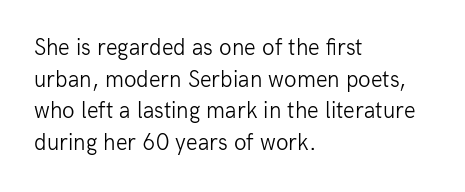
A roman cut, with each character standing at attention. Line spacing here is normal. The text block is weighted toward the left margin, trailing off unevenly rightward. Lines of text with bare space underneath. Nothing unusual about the tracking: characters are spaced as the font intends. A quiet, ordinary-to-light weight characterises the typeface.
